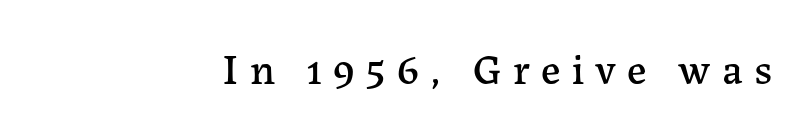
{"serif": "yes", "italic": "no", "width": "normal", "stroke_contrast": "low", "x_height": "medium", "monospaced": "no", "underline": "no", "align": "right", "letter_spacing": "wide", "letter_spacing_em": 0.26, "glyph_px": 43}
